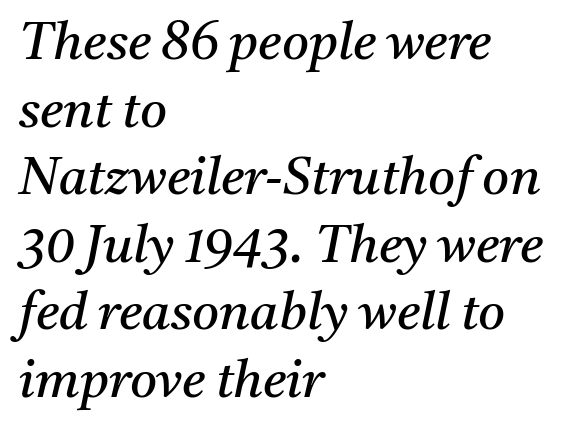
{"serif": "yes", "italic": "yes", "lean": "right", "slant_degrees": 11, "bold": "no", "weight": "regular", "width": "normal", "stroke_contrast": "medium", "x_height": "medium", "monospaced": "no", "underline": "no", "align": "left", "line_spacing": "normal", "line_spacing_ratio": 1.3, "letter_spacing": "normal", "letter_spacing_em": 0.0, "glyph_px": 52}
